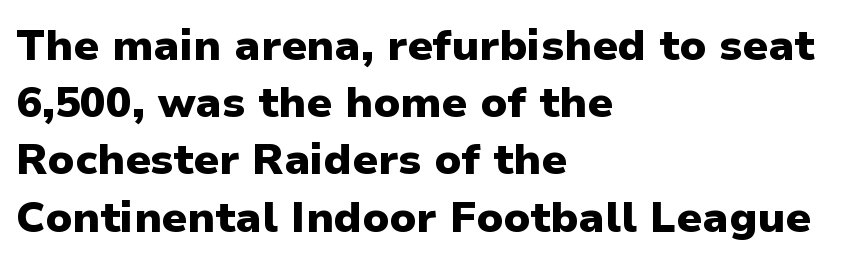
The specimen omits any rule beneath the text block's lines. This block has exactly the height ordinary leading produces. The rag falls on the right side of this text block. Here the designer chose a conventional face with non-uniform glyph widths.
